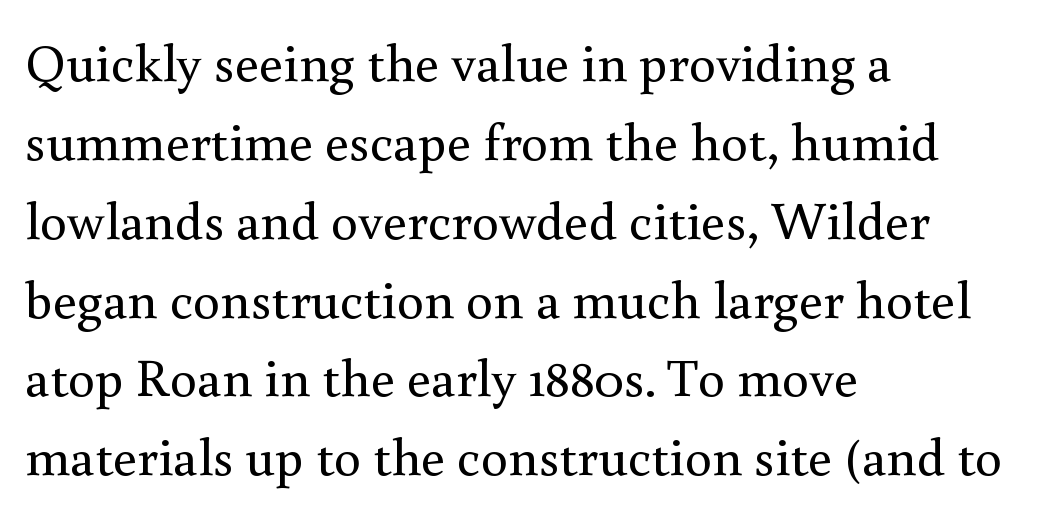
{"serif": "yes", "italic": "no", "bold": "no", "weight": "regular", "width": "normal", "stroke_contrast": "medium", "x_height": "small", "monospaced": "no", "underline": "no", "align": "left", "line_spacing": "normal", "line_spacing_ratio": 1.46, "letter_spacing": "normal", "letter_spacing_em": 0.0, "glyph_px": 54}
